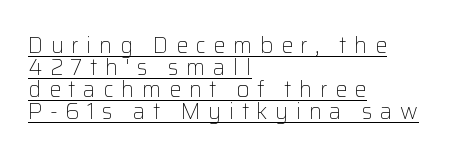
{"italic": "no", "bold": "no", "underline": "yes", "align": "left", "line_spacing": "tight", "line_spacing_ratio": 1.0, "letter_spacing": "wide", "letter_spacing_em": 0.34, "glyph_px": 22}
